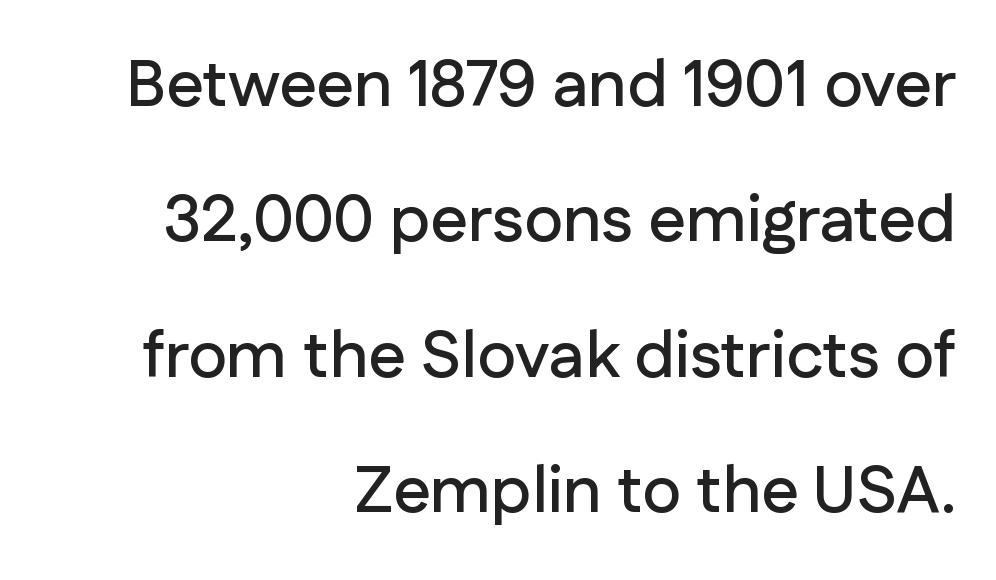
{"serif": "no", "italic": "no", "width": "normal", "stroke_contrast": "low", "x_height": "medium", "monospaced": "no", "underline": "no", "align": "right", "line_spacing": "loose", "line_spacing_ratio": 2.05, "letter_spacing": "normal", "letter_spacing_em": 0.0, "glyph_px": 66}
